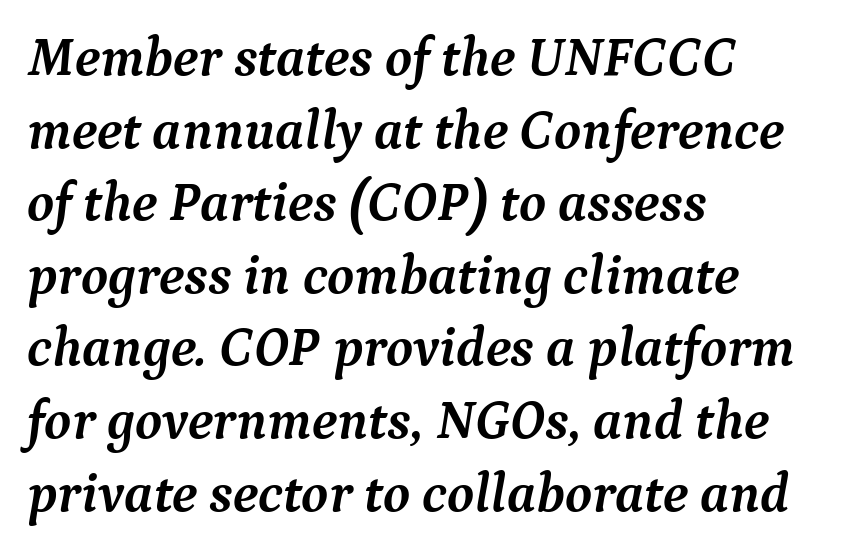
Q: Is the text bold? A: Yes.
Q: Is the text italic (slanted)? A: Yes, it leans right by about 9 degrees.
Q: Is the typeface a serif or a sans-serif typeface? A: Serif.
Q: Is the text underlined? A: No.
Q: How is the paragraph aligned? A: Left-aligned.
Q: Is the spacing between letters normal or unusually wide? A: Normal.
Q: Is the spacing between lines tight, normal or loose? A: Normal.
Q: Width (condensed, normal, or wide)? A: Normal.
Q: Stroke contrast? A: Medium.
Q: x-height? A: Medium.
Q: Monospaced? A: No.
